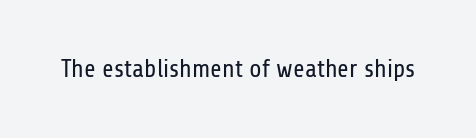
The rendering keeps characters at their native spacing. The font sits on the lighter half of the weight spectrum, regular included. Quick note: underline off. Is there any slant? The stems are plumb.
